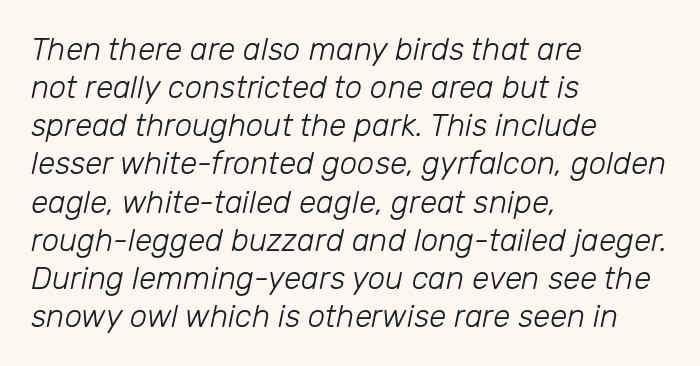
{"italic": "yes", "lean": "right", "slant_degrees": 12, "bold": "no", "weight": "light", "width": "normal", "stroke_contrast": "low", "x_height": "medium", "monospaced": "no", "underline": "no", "align": "left", "line_spacing_ratio": 1.23, "letter_spacing": "normal", "letter_spacing_em": 0.0, "glyph_px": 31}
